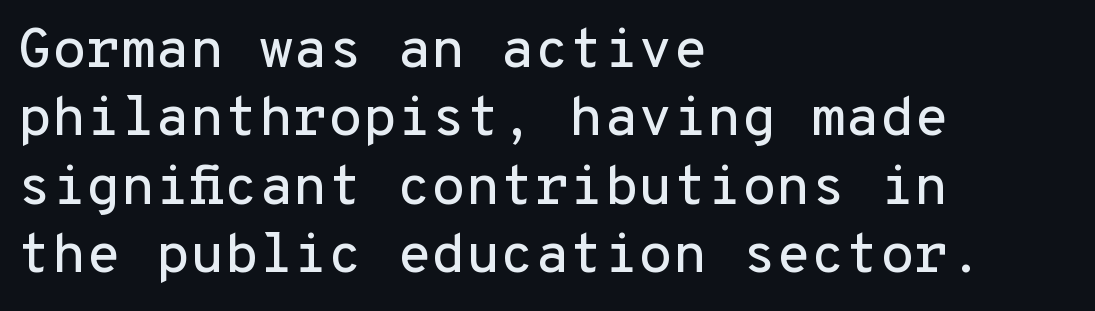
The passage shown is typed in a monospace face where columns stay perfectly aligned. Teacher's note: observe the even left margin — that is flush-left alignment. The zone under the glyphs is completely vacant. The rendering shows plain stroke endings on the letterforms — a sans-serif design.
